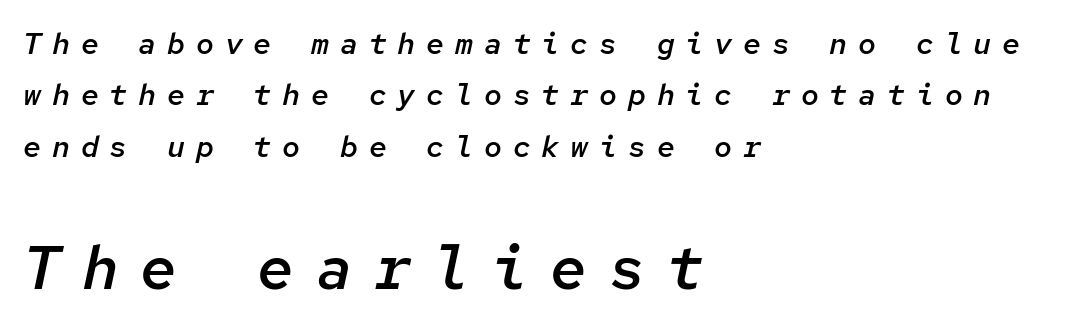
Quick note: italic. Layout note: lines flush left. The passage shown begins with its smaller block and ends with its larger one. Moderately thickened strokes mark this as semibold type. Underline: absent. Is this a fixed-width face? Yes — each glyph sits in an identical cell.
